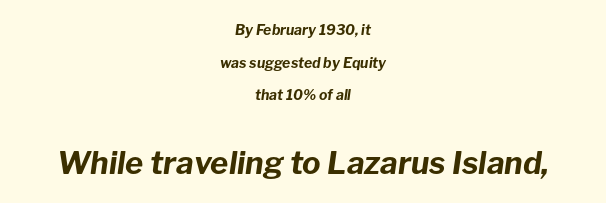
The image shows 31 px bold type, italic (leaning right); set centered, loose line spacing (2.33x), normal letter spacing, not underlined; the second (bottom) block is 2.21x larger; low stroke contrast and a medium x-height.
